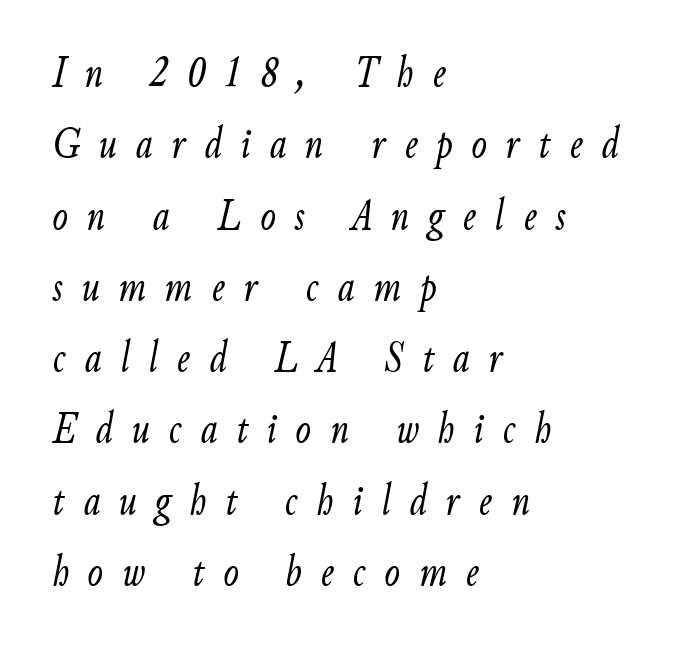
The image shows 46 px light, condensed type, italic (leaning right); set left-aligned, normal line spacing (1.55x), unusually wide letter spacing (+0.41 em), not underlined; low stroke contrast and a small x-height.
